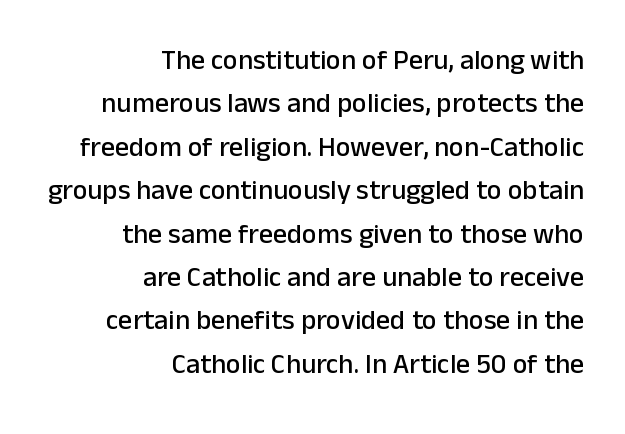
Teacher's note: observe the even right margin — that is flush-right alignment. Is this a fixed-width face? No — the glyphs have proportional, varying widths. Designer's note — italics off, roman on. Clear beneath every line of the passage.
